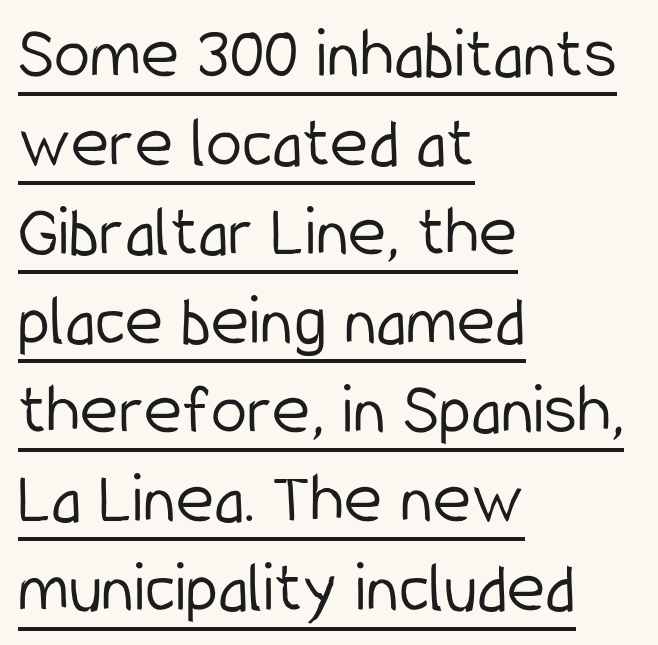
Q: Is the text bold? A: No.
Q: Is the text italic (slanted)? A: No, it is upright.
Q: Is the typeface a serif or a sans-serif typeface? A: Sans-serif.
Q: Is the text underlined? A: Yes.
Q: How is the paragraph aligned? A: Left-aligned.
Q: Is the spacing between letters normal or unusually wide? A: Normal.
Q: Width (condensed, normal, or wide)? A: Condensed.
Q: Stroke contrast? A: Low.
Q: x-height? A: Medium.
Q: Monospaced? A: No.
